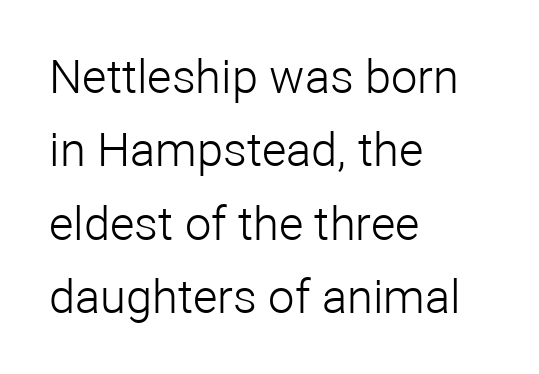
The image shows 47 px light sans-serif type, upright; set left-aligned, normal line spacing (1.56x), normal letter spacing, not underlined; low stroke contrast and a medium x-height.
